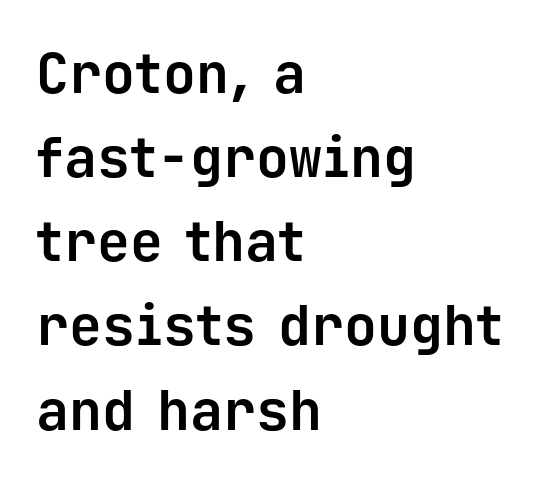
Q: Is the text bold? A: Yes.
Q: Is the text italic (slanted)? A: No, it is upright.
Q: Is the typeface a serif or a sans-serif typeface? A: Sans-serif.
Q: Is the text underlined? A: No.
Q: How is the paragraph aligned? A: Left-aligned.
Q: Is the spacing between letters normal or unusually wide? A: Normal.
Q: Is the spacing between lines tight, normal or loose? A: Normal.
Q: Width (condensed, normal, or wide)? A: Normal.
Q: Stroke contrast? A: Low.
Q: x-height? A: Medium.
Q: Monospaced? A: Yes.
